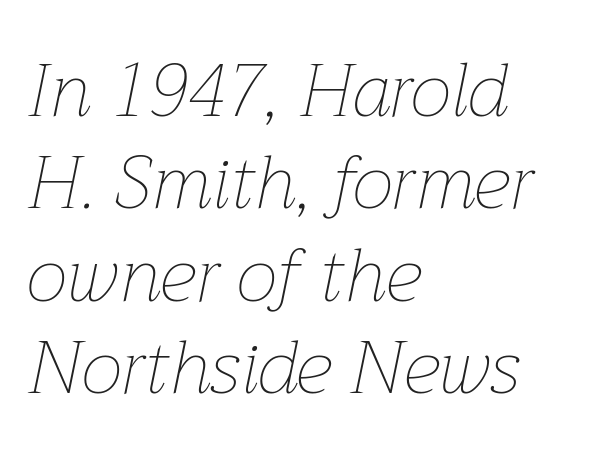
{"italic": "yes", "lean": "right", "slant_degrees": 12, "bold": "no", "weight": "thin", "width": "normal", "stroke_contrast": "low", "x_height": "medium", "monospaced": "no", "underline": "no", "align": "left", "line_spacing": "normal", "line_spacing_ratio": 1.25, "letter_spacing": "normal", "letter_spacing_em": 0.0, "glyph_px": 74}
